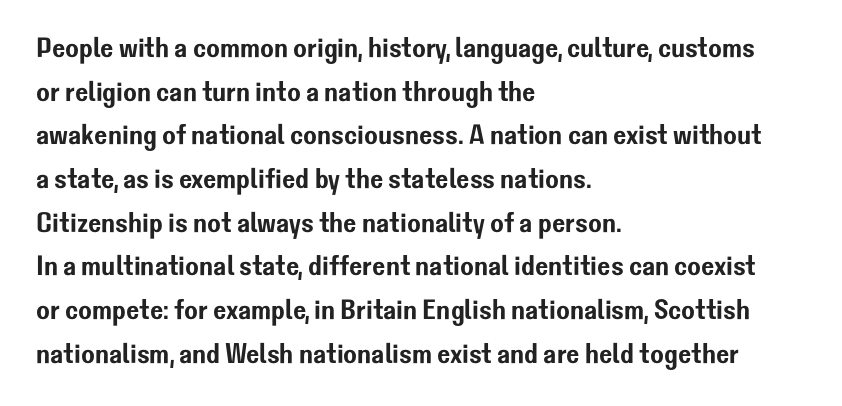
Q: Is the text italic (slanted)? A: No, it is upright.
Q: Is the typeface a serif or a sans-serif typeface? A: Sans-serif.
Q: Is the text underlined? A: No.
Q: How is the paragraph aligned? A: Left-aligned.
Q: Is the spacing between letters normal or unusually wide? A: Normal.
Q: Is the spacing between lines tight, normal or loose? A: Normal.
Q: Width (condensed, normal, or wide)? A: Normal.
Q: Stroke contrast? A: Low.
Q: x-height? A: Medium.
Q: Monospaced? A: No.
